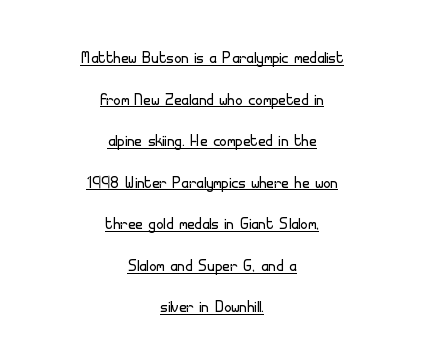
{"italic": "no", "bold": "no", "underline": "yes", "align": "center", "line_spacing": "loose", "line_spacing_ratio": 1.98, "letter_spacing": "normal", "letter_spacing_em": 0.0, "glyph_px": 21}
